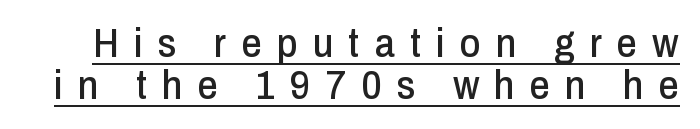
What's the leading like? Squeezed, with rows nearly overlapping. The tracking reads as deliberately expanded to a designer's eye. Ascenders rise straight up at ninety degrees. This sample carries an underscore along the baseline area.
